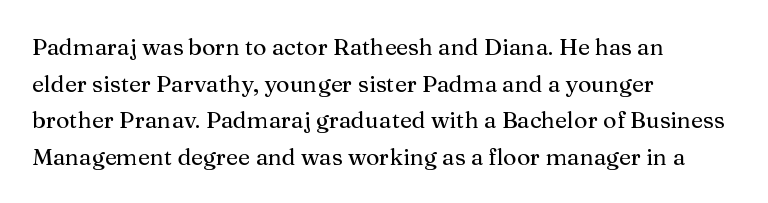
Rendered with straight, roman letterforms. Notice how the passage keeps a crisp vertical edge on the left only. A typesetter would call this leading conventional body-copy spacing. Is the letter spacing exaggerated? No — it looks like the ordinary default.
